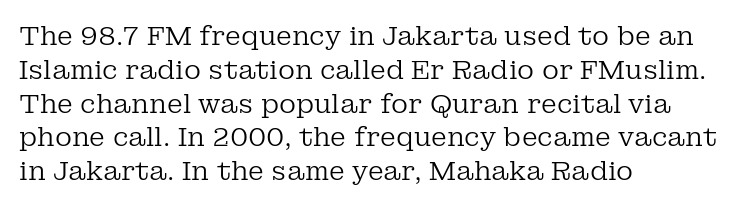
Descenders are the only things crossing below the line. Vertical strokes here are truly vertical. Compared with typical paragraphs, the rows here are spaced about the same. The setting favours the left margin, as ordinary paragraphs usually do.
